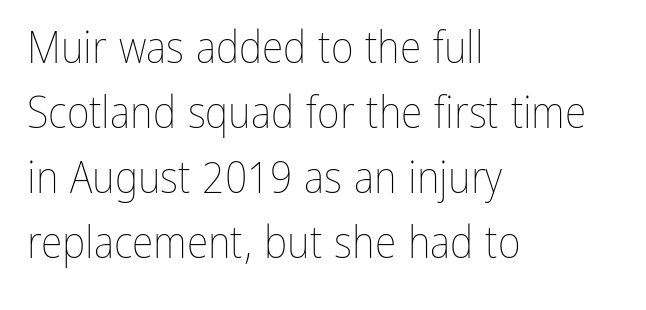
{"italic": "no", "bold": "no", "weight": "thin", "width": "condensed", "stroke_contrast": "low", "x_height": "medium", "monospaced": "no", "underline": "no", "align": "left", "line_spacing": "normal", "line_spacing_ratio": 1.48, "letter_spacing": "normal", "letter_spacing_em": 0.0, "glyph_px": 44}
